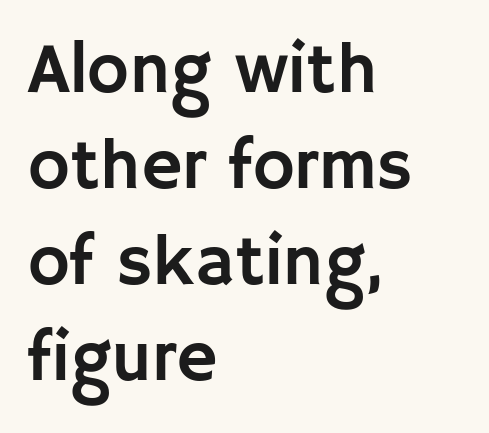
{"serif": "no", "italic": "no", "width": "normal", "stroke_contrast": "low", "x_height": "large", "monospaced": "no", "underline": "no", "align": "left", "line_spacing": "normal", "line_spacing_ratio": 1.35, "letter_spacing": "normal", "letter_spacing_em": 0.0, "glyph_px": 71}
